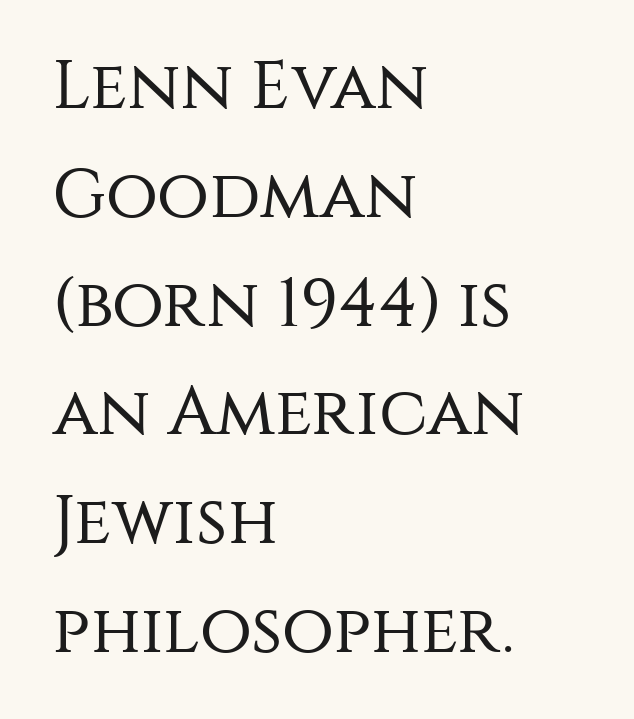
{"serif": "no", "italic": "no", "bold": "no", "weight": "regular", "width": "normal", "stroke_contrast": "medium", "x_height": "large", "monospaced": "no", "underline": "no", "align": "left", "line_spacing": "normal", "line_spacing_ratio": 1.6, "letter_spacing": "normal", "letter_spacing_em": 0.0, "glyph_px": 68}
